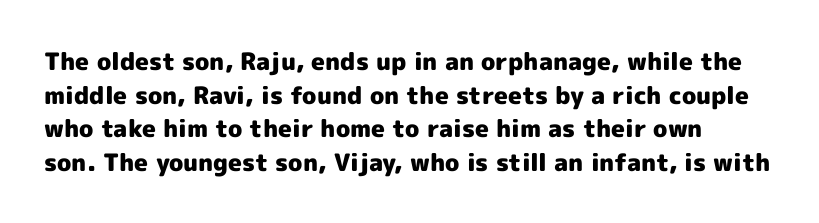
Q: Is the text bold? A: Yes.
Q: Is the text italic (slanted)? A: No, it is upright.
Q: Is the text underlined? A: No.
Q: Is the spacing between letters normal or unusually wide? A: Normal.
Q: Is the spacing between lines tight, normal or loose? A: Normal.
